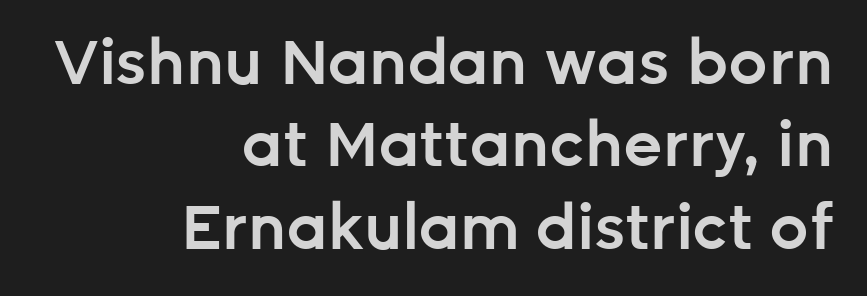
The image shows 62 px semibold sans-serif type, upright; set right-aligned, normal line spacing (1.33x), normal letter spacing, not underlined; low stroke contrast and a medium x-height.
